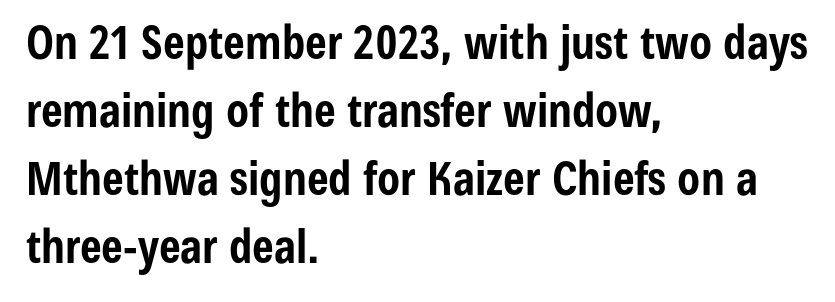
Tall strokes in this sample are plumb rather than angled. This block has exactly the height ordinary leading produces. Leftover space on each line is placed entirely after the last word. Does the type have serifs? No, each stem ends abruptly.
